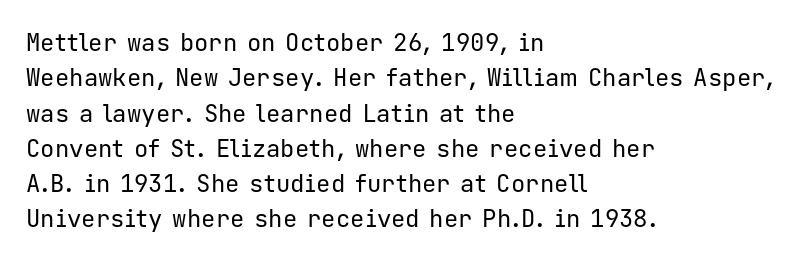
Q: Is the text bold? A: No.
Q: Is the text italic (slanted)? A: No, it is upright.
Q: Is the text underlined? A: No.
Q: How is the paragraph aligned? A: Left-aligned.
Q: Is the spacing between letters normal or unusually wide? A: Normal.
Q: Is the spacing between lines tight, normal or loose? A: Normal.
